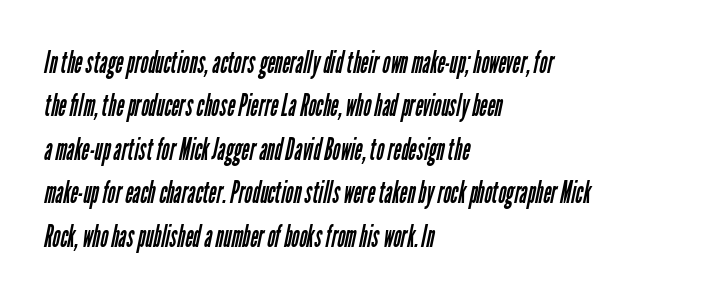
{"serif": "no", "bold": "no", "weight": "regular", "width": "condensed", "stroke_contrast": "low", "x_height": "medium", "monospaced": "no", "underline": "no", "align": "left", "line_spacing": "normal", "line_spacing_ratio": 1.45, "letter_spacing": "normal", "letter_spacing_em": 0.0, "glyph_px": 30}
